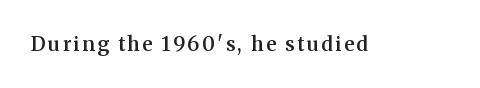
{"italic": "no", "bold": "semi", "underline": "no", "glyph_px": 20}
